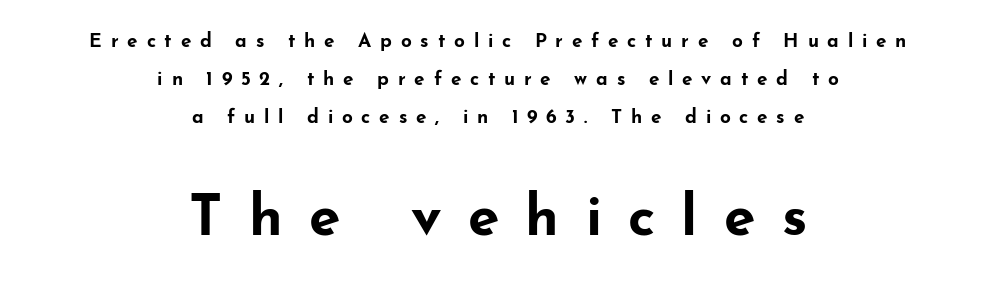
The image shows 57 px bold, wide sans-serif type, upright; set centered, loose line spacing (2.01x), unusually wide letter spacing (+0.46 em), not underlined; the second (bottom) block is 3.0x larger; low stroke contrast and a small x-height.
